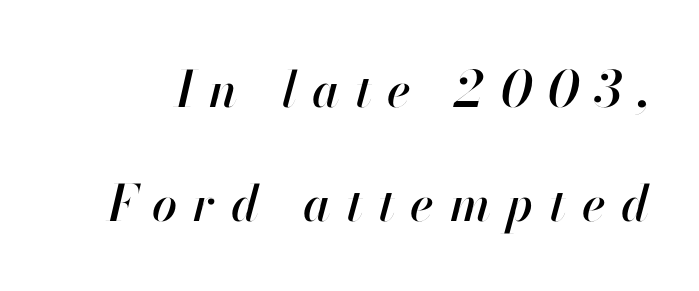
The image shows 50 px text type, italic (leaning right); set loose line spacing (2.28x), unusually wide letter spacing (+0.31 em), not underlined; high stroke contrast and a small x-height.
